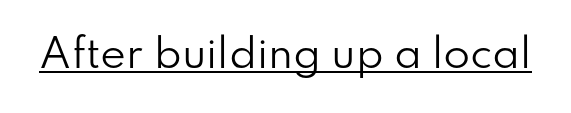
{"serif": "no", "italic": "no", "bold": "no", "weight": "regular", "width": "normal", "stroke_contrast": "low", "x_height": "small", "monospaced": "no", "underline": "yes", "letter_spacing": "normal", "letter_spacing_em": 0.0, "glyph_px": 39}
